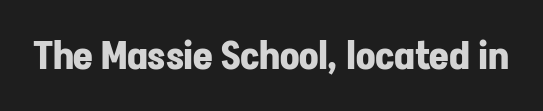
{"serif": "no", "italic": "no", "bold": "yes", "weight": "bold", "width": "normal", "stroke_contrast": "low", "x_height": "medium", "monospaced": "no", "underline": "no", "letter_spacing": "normal", "letter_spacing_em": 0.0, "glyph_px": 38}
